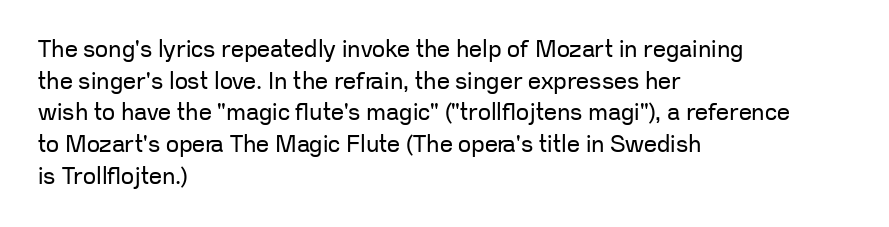
A roman cut, with each character standing at attention. Line spacing here is normal. The text block is weighted toward the left margin, trailing off unevenly rightward. Lines of text with bare space underneath. Nothing unusual about the tracking: characters are spaced as the font intends. A quiet, ordinary-to-light weight characterises the typeface.
